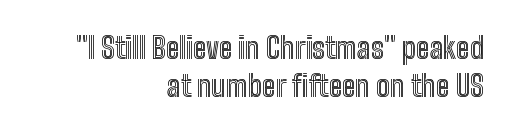
Q: Is the text italic (slanted)? A: No, it is upright.
Q: Is the text underlined? A: No.
Q: How is the paragraph aligned? A: Right-aligned.
Q: Is the spacing between letters normal or unusually wide? A: Normal.
Q: Is the spacing between lines tight, normal or loose? A: Normal.
Q: Width (condensed, normal, or wide)? A: Condensed.
Q: x-height? A: Medium.
Q: Monospaced? A: No.
